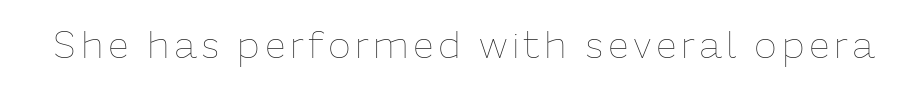
The image shows 38 px thin type, upright; set not underlined; low stroke contrast and a medium x-height.
